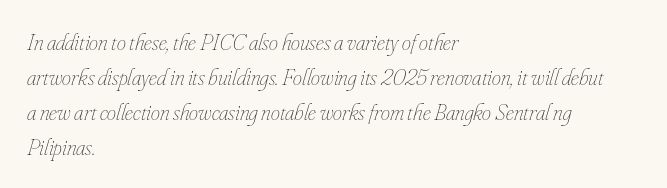
{"italic": "yes", "lean": "right", "slant_degrees": 16, "bold": "no", "underline": "no", "align": "left", "line_spacing": "normal", "line_spacing_ratio": 1.52, "letter_spacing": "normal", "letter_spacing_em": 0.0, "glyph_px": 23}
